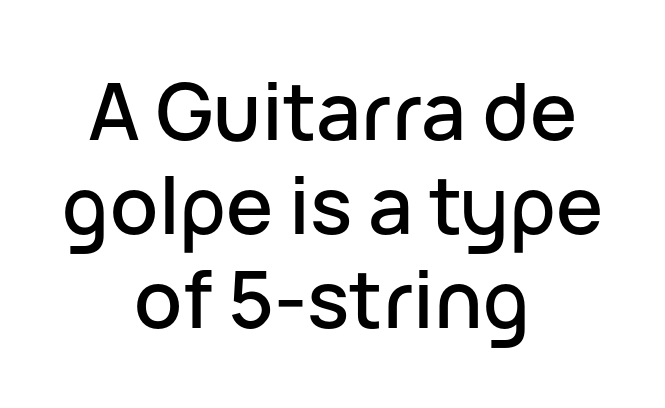
Q: Is the text italic (slanted)? A: No, it is upright.
Q: Is the typeface a serif or a sans-serif typeface? A: Sans-serif.
Q: Is the text underlined? A: No.
Q: How is the paragraph aligned? A: Centered.
Q: Is the spacing between letters normal or unusually wide? A: Normal.
Q: Width (condensed, normal, or wide)? A: Normal.
Q: Stroke contrast? A: Low.
Q: x-height? A: Medium.
Q: Monospaced? A: No.
